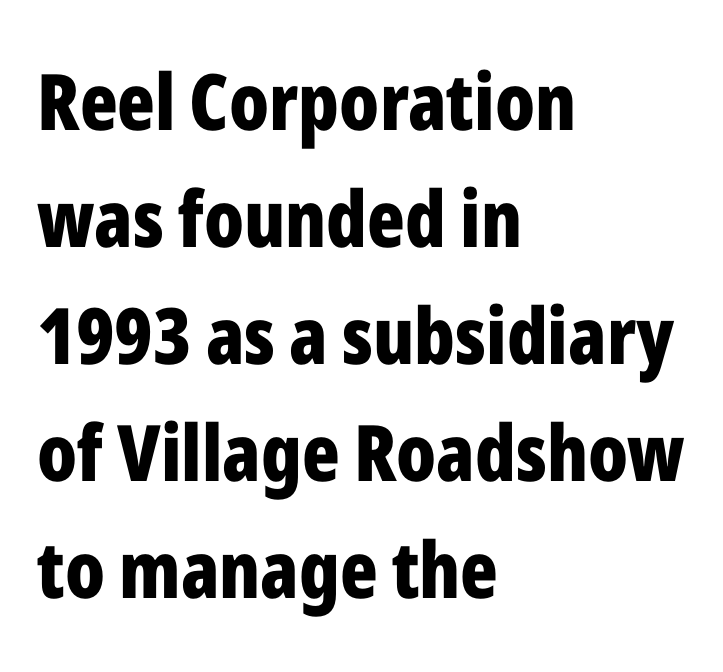
The image shows 78 px bold, condensed sans-serif type, upright; set left-aligned, normal line spacing (1.5x), normal letter spacing, not underlined; low stroke contrast and a medium x-height.
